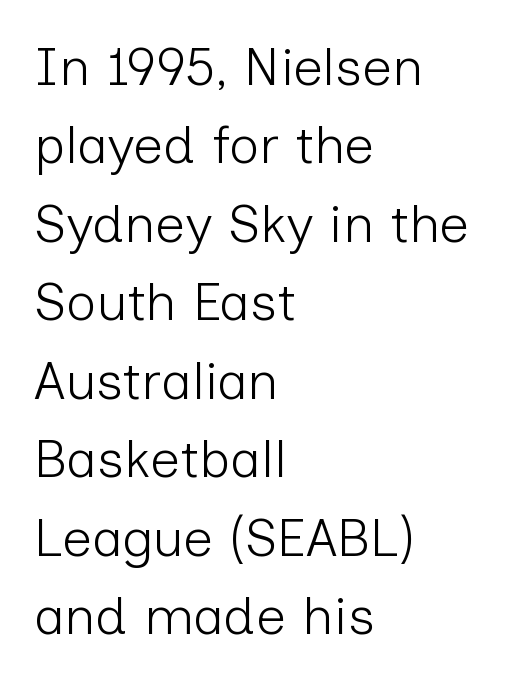
{"serif": "no", "italic": "no", "bold": "no", "weight": "light", "width": "normal", "stroke_contrast": "low", "x_height": "medium", "monospaced": "no", "underline": "no", "align": "left", "line_spacing": "normal", "line_spacing_ratio": 1.48, "letter_spacing": "normal", "letter_spacing_em": 0.0, "glyph_px": 53}
